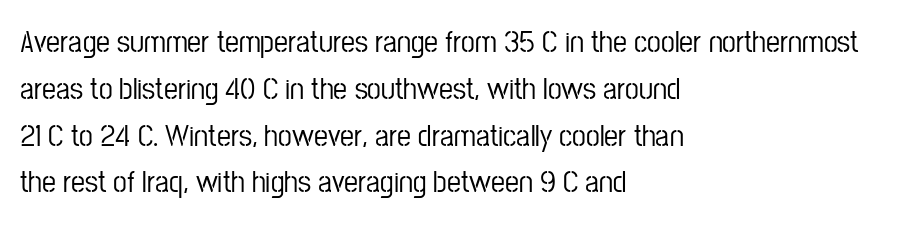
The image shows 31 px condensed sans-serif type, upright; set left-aligned, normal line spacing (1.51x), normal letter spacing, not underlined; low stroke contrast and a medium x-height.
